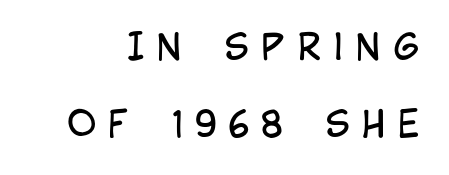
The image shows 36 px regular-weight, condensed sans-serif type, upright; set loose line spacing (2.15x), unusually wide letter spacing (+0.34 em), not underlined; low stroke contrast and a large x-height.
